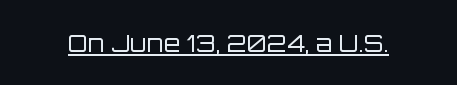
Q: Is the text bold? A: No.
Q: Is the text italic (slanted)? A: No, it is upright.
Q: Is the text underlined? A: Yes.
Q: Is the spacing between letters normal or unusually wide? A: Normal.
